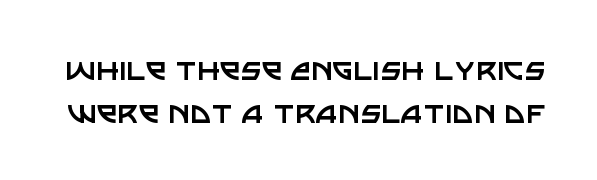
The image shows 37 px regular-weight sans-serif type, upright; set line spacing 1.16x, normal letter spacing, not underlined; low stroke contrast and a large x-height.
